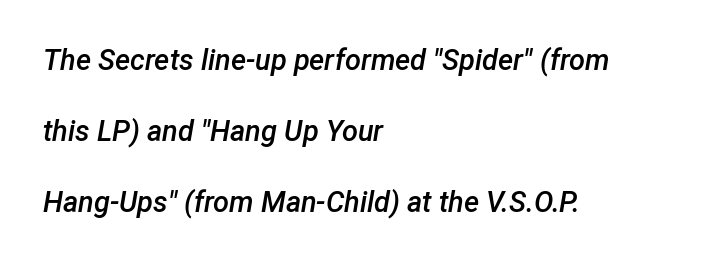
Caption: semibold face, moderately heavy strokes. The designer dialed line spacing up above the default. Layout note: lines flush left. No word sits above an underline.
